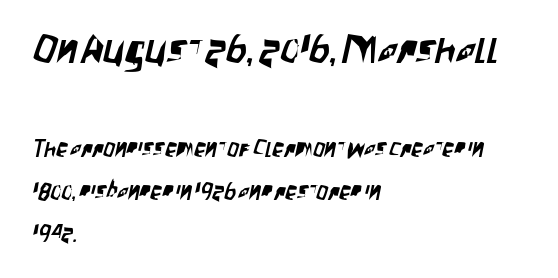
Does the copy run flush right? No — it runs flush left. Between these two stacked blocks, the higher one wins on size. Characters follow at the spacing the type designer built in. The foot of each line stays bare and open. Is this a fixed-width face? No — the glyphs have proportional, varying widths. The text was rendered using a sans face with plain stroke endings.
